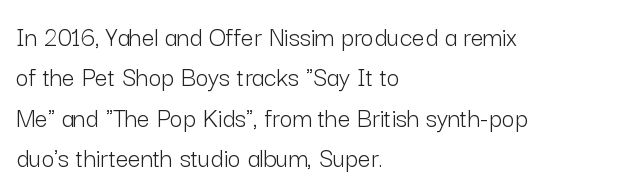
The image shows 28 px light sans-serif type, upright; set left-aligned, normal line spacing (1.44x), normal letter spacing, not underlined; low stroke contrast and a medium x-height.
